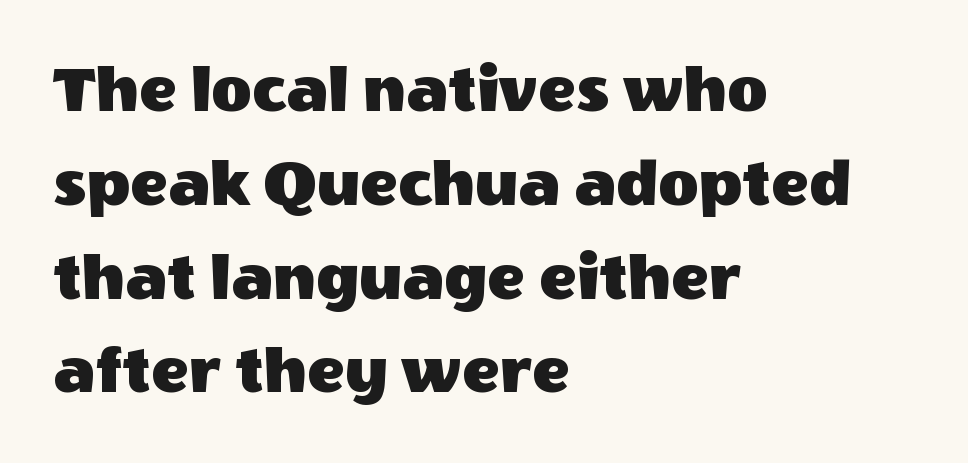
The string is rendered with underlining switched off. The rendering uses natural spacing where letterforms have individual widths. Nothing unusual about the tracking: characters are spaced as the font intends. Serif or sans? Sans — the stroke terminals are bare. The paragraph has a hard left edge and a soft right edge. Normally led — the rows are evenly, conventionally spaced.
